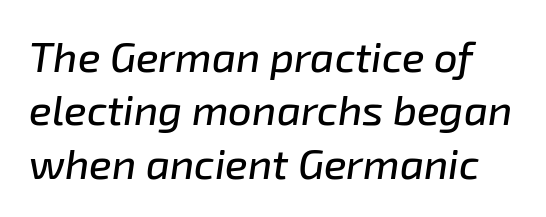
The image shows 42 px text type, italic (leaning right); set normal line spacing (1.27x), normal letter spacing, not underlined; low stroke contrast and a medium x-height.
